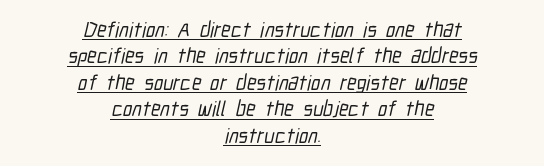
The rag falls on both sides of this text block equally. The face used here is rendered with its standard letterfit. The specimen includes a rule beneath the text block's lines. What's the leading like? Ordinary, nothing unusual.
